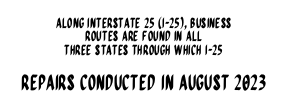
Q: Is the text italic (slanted)? A: No, it is upright.
Q: Is the text underlined? A: No.
Q: How is the paragraph aligned? A: Centered.
Q: Is the spacing between letters normal or unusually wide? A: Normal.
Q: Is the spacing between lines tight, normal or loose? A: Tight.
Q: Which block of text is set in a larger size, the first (top) or the second (bottom)? A: The second (bottom) one.
